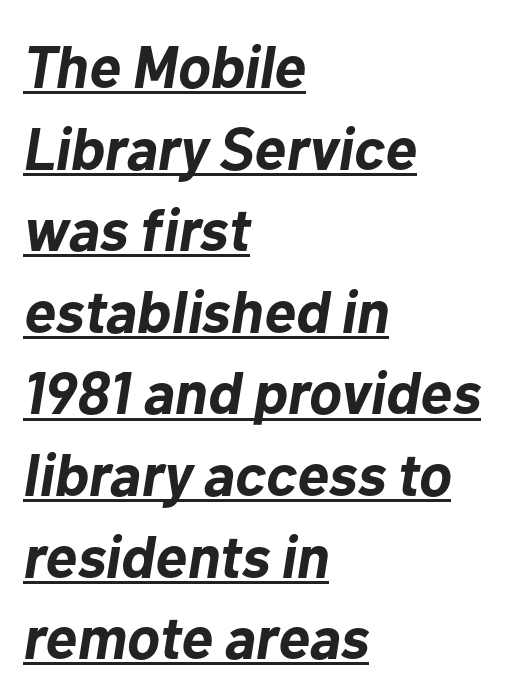
{"italic": "yes", "lean": "right", "slant_degrees": 10, "bold": "yes", "weight": "bold", "width": "normal", "stroke_contrast": "low", "x_height": "medium", "monospaced": "no", "underline": "yes", "align": "left", "line_spacing": "normal", "line_spacing_ratio": 1.36, "letter_spacing": "normal", "letter_spacing_em": 0.0, "glyph_px": 60}
